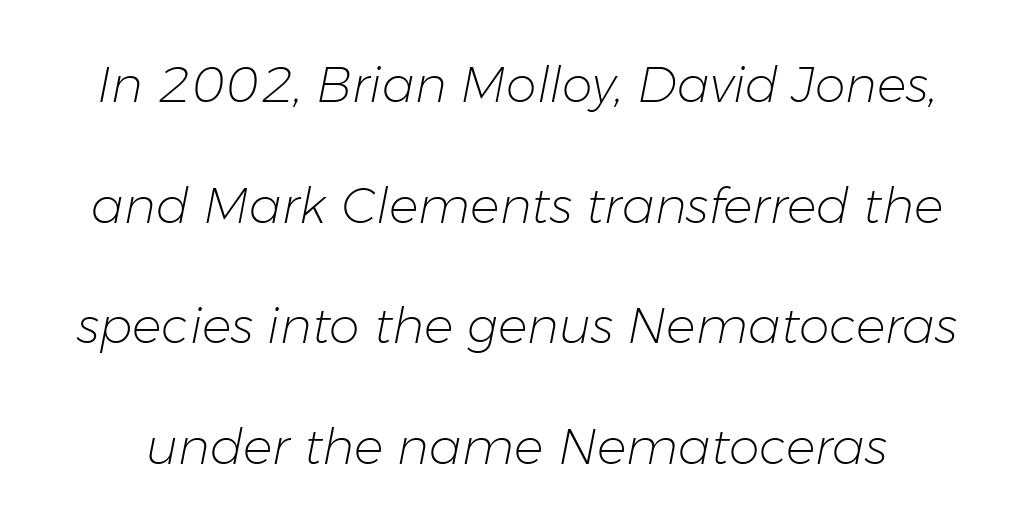
{"italic": "yes", "lean": "right", "slant_degrees": 11, "bold": "no", "weight": "light", "width": "normal", "stroke_contrast": "low", "x_height": "medium", "monospaced": "no", "underline": "no", "line_spacing": "loose", "line_spacing_ratio": 2.46, "letter_spacing": "normal", "letter_spacing_em": 0.0, "glyph_px": 49}
